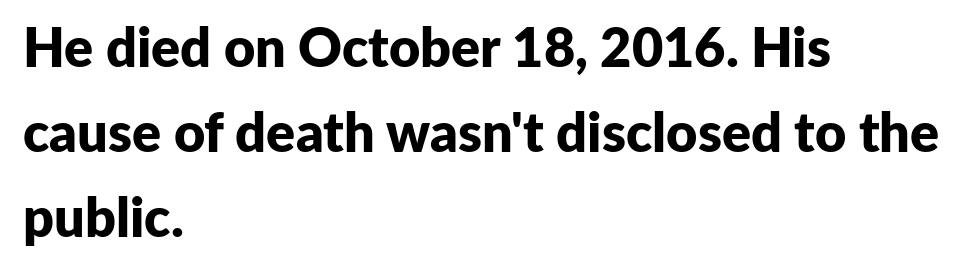
Notice how the stems are strictly vertical — no italics here. The lines sit at an ordinary, default distance from one another. Plenty of ink on the page — the face is bold. Line beginnings align vertically; line endings do not.
